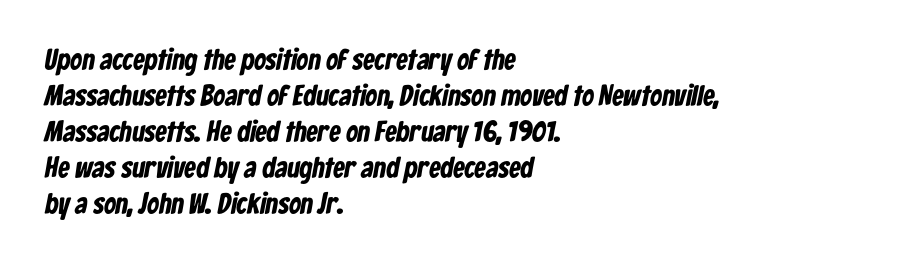
{"serif": "no", "bold": "yes", "weight": "bold", "width": "condensed", "stroke_contrast": "low", "x_height": "medium", "monospaced": "no", "underline": "no", "align": "left", "line_spacing_ratio": 1.24, "letter_spacing": "normal", "letter_spacing_em": 0.0, "glyph_px": 29}
